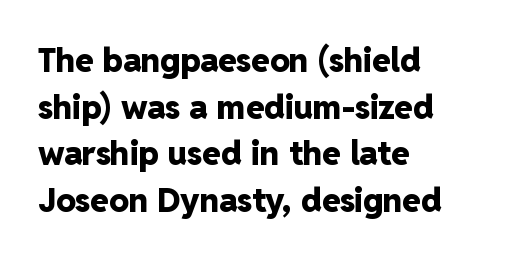
Glance below the letters and you will spot only blank space. Typeset ragged right — the left edge is the straight one. Here the glyphs are tracked normally, forming tight word shapes. The glyphs in this specimen are sans serif. Strong, thick strokes mark this as bold type.
